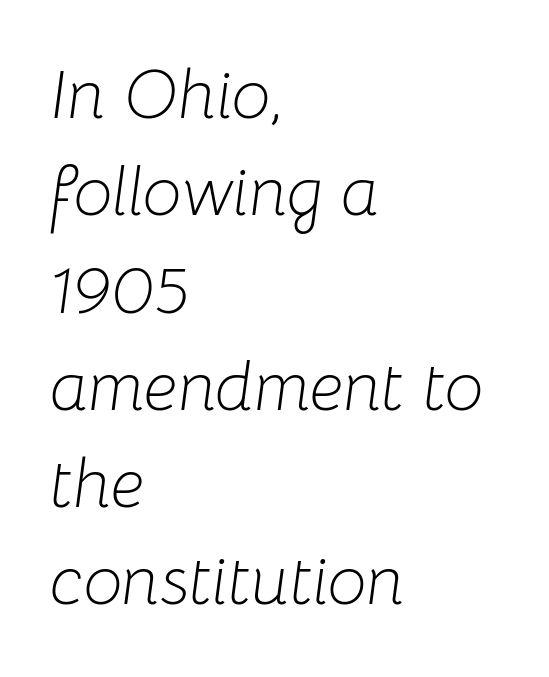
The image shows 69 px light type, italic (leaning right); set left-aligned, normal line spacing (1.41x), normal letter spacing, not underlined; low stroke contrast and a medium x-height.
